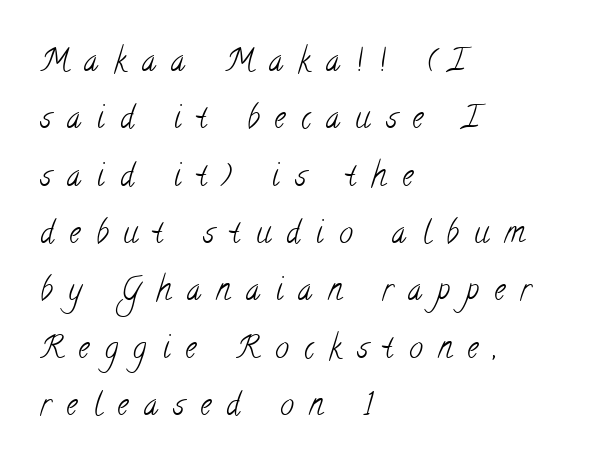
Q: Is the text bold? A: No.
Q: Is the text underlined? A: No.
Q: How is the paragraph aligned? A: Left-aligned.
Q: Is the spacing between letters normal or unusually wide? A: Unusually wide.
Q: Width (condensed, normal, or wide)? A: Condensed.
Q: Stroke contrast? A: Low.
Q: x-height? A: Small.
Q: Monospaced? A: No.
